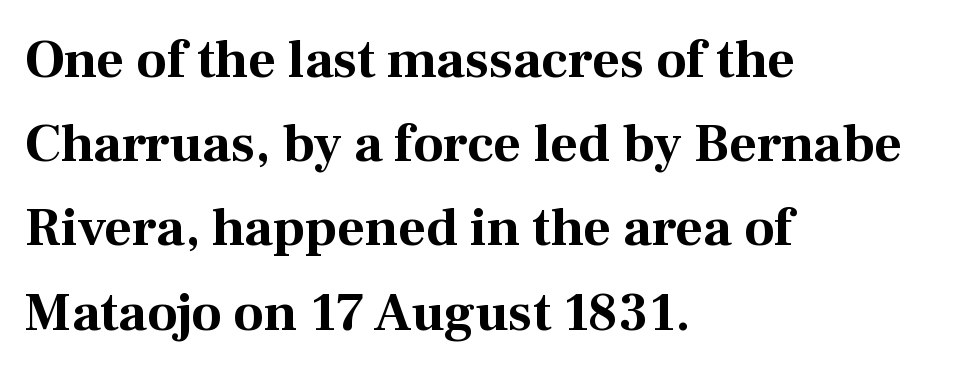
Q: Is the text bold? A: Yes.
Q: Is the text italic (slanted)? A: No, it is upright.
Q: Is the typeface a serif or a sans-serif typeface? A: Serif.
Q: Is the text underlined? A: No.
Q: How is the paragraph aligned? A: Left-aligned.
Q: Is the spacing between letters normal or unusually wide? A: Normal.
Q: Is the spacing between lines tight, normal or loose? A: Normal.
Q: Width (condensed, normal, or wide)? A: Normal.
Q: Stroke contrast? A: Medium.
Q: x-height? A: Medium.
Q: Monospaced? A: No.
